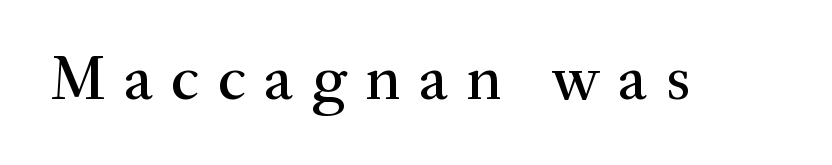
{"serif": "yes", "italic": "no", "width": "normal", "stroke_contrast": "medium", "x_height": "small", "monospaced": "no", "underline": "no", "letter_spacing": "wide", "letter_spacing_em": 0.29, "glyph_px": 64}
